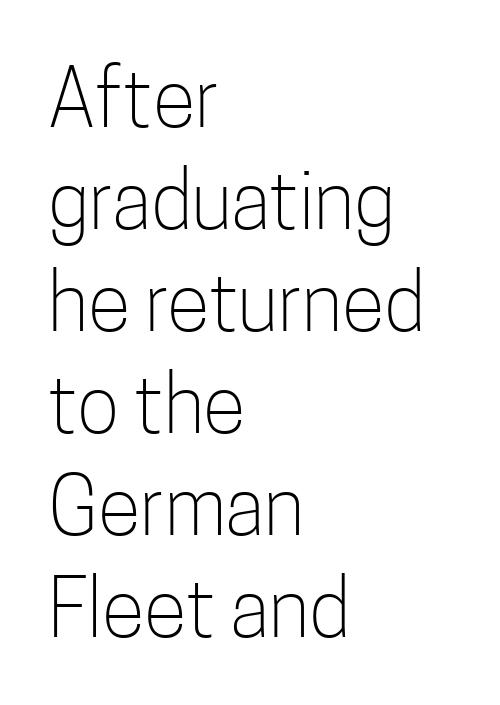
The image shows 79 px light, condensed sans-serif type, upright; set left-aligned, normal line spacing (1.29x), normal letter spacing, not underlined; low stroke contrast and a medium x-height.
